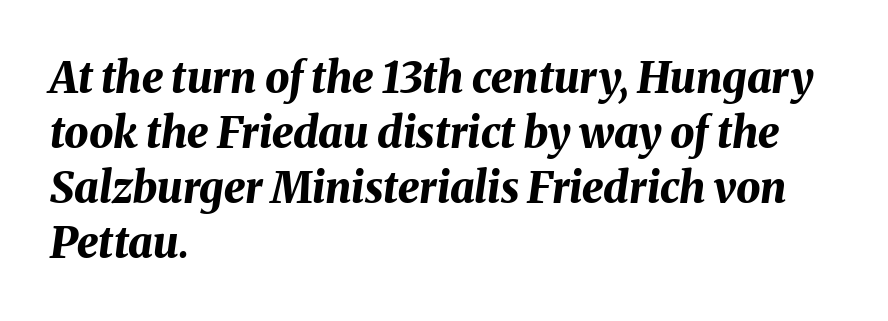
The lettering tilts uniformly, giving the passage an italic look. Check the space under the baseline: it is left empty. These lines are rendered in a variable-pitch font. Is the block centered? No — it sits flush against the left margin.
